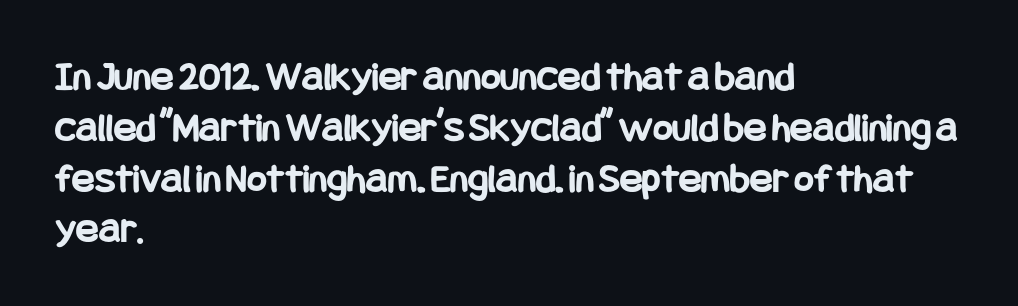
The image shows 42 px bold, condensed sans-serif type, upright; set left-aligned, line spacing 1.21x, normal letter spacing, not underlined; low stroke contrast and a large x-height.
